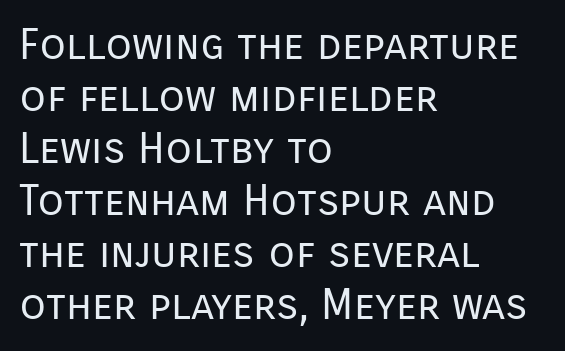
Q: Is the text bold? A: No.
Q: Is the text italic (slanted)? A: No, it is upright.
Q: Is the typeface a serif or a sans-serif typeface? A: Sans-serif.
Q: Is the text underlined? A: No.
Q: How is the paragraph aligned? A: Left-aligned.
Q: Is the spacing between letters normal or unusually wide? A: Normal.
Q: Width (condensed, normal, or wide)? A: Normal.
Q: Stroke contrast? A: Low.
Q: x-height? A: Medium.
Q: Monospaced? A: No.
